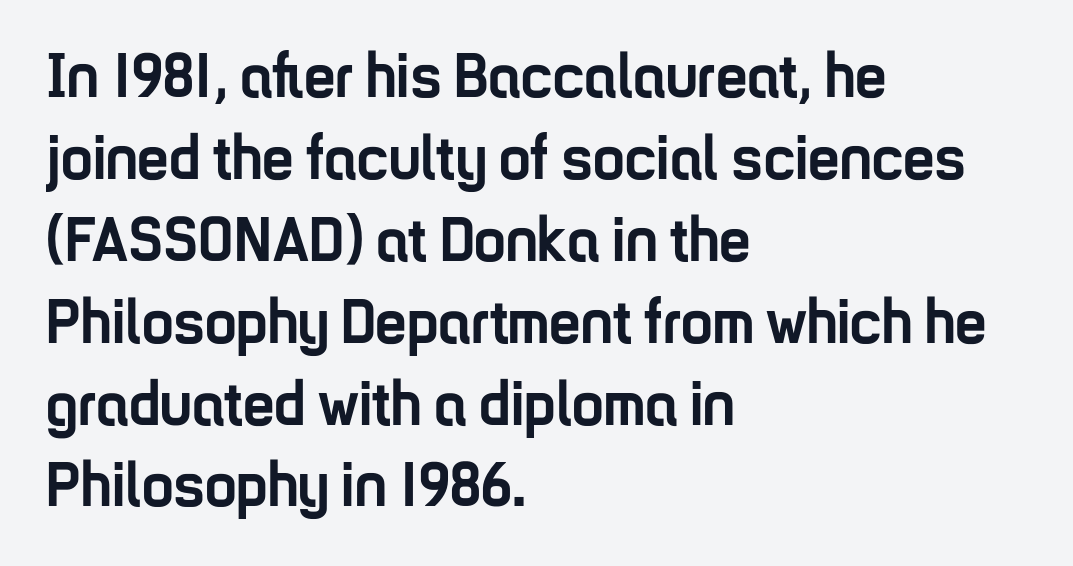
The passage shown is not underscored anywhere. The type family on display is of the sans-serif kind. Horizontal alignment here is leftward, the default for most running prose. Note the varied advance widths — an 'i' is clearly narrower than an 'm'. Tracking value appears to be zero — textbook default spacing.
